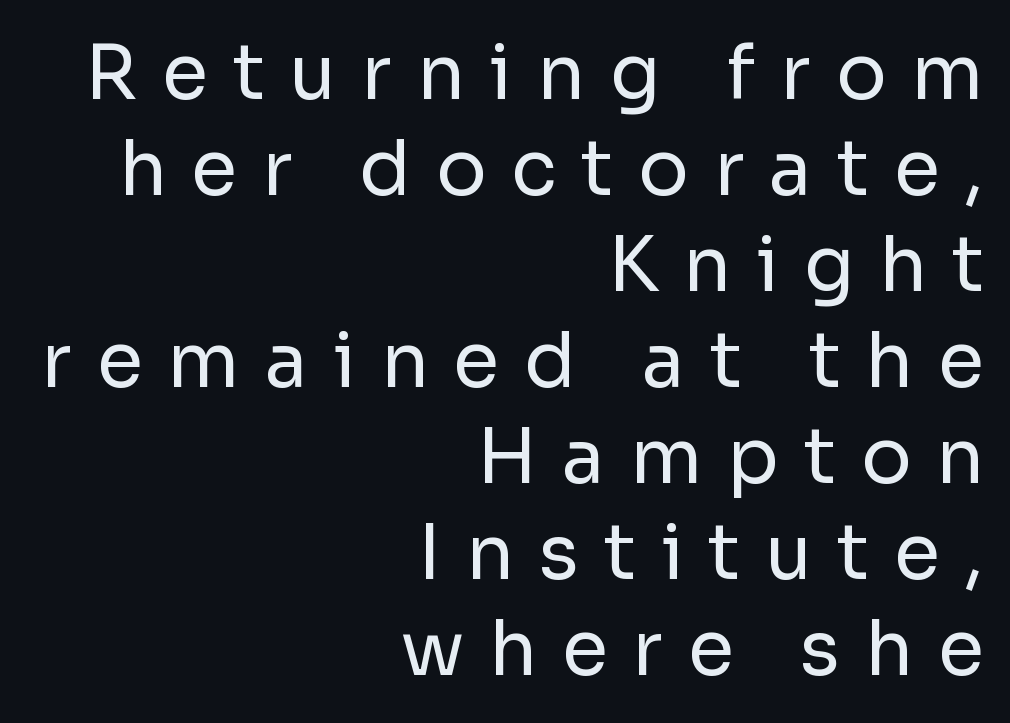
The image shows 75 px regular-weight sans-serif type, upright; set right-aligned, normal line spacing (1.28x), unusually wide letter spacing (+0.33 em), not underlined; low stroke contrast and a medium x-height.
